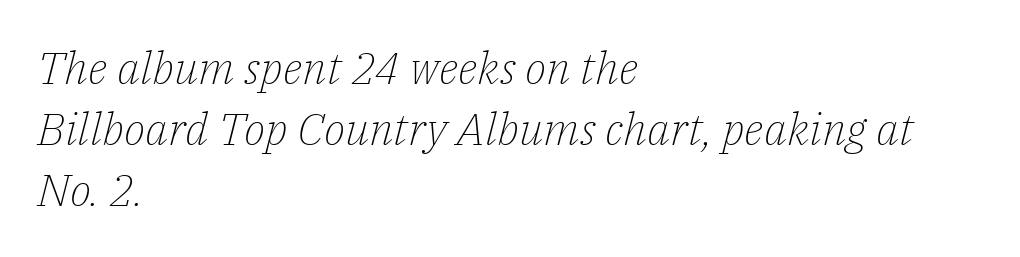
Q: Is the text bold? A: No.
Q: Is the text italic (slanted)? A: Yes, it leans right by about 14 degrees.
Q: Is the typeface a serif or a sans-serif typeface? A: Serif.
Q: Is the text underlined? A: No.
Q: How is the paragraph aligned? A: Left-aligned.
Q: Is the spacing between letters normal or unusually wide? A: Normal.
Q: Is the spacing between lines tight, normal or loose? A: Normal.
Q: Width (condensed, normal, or wide)? A: Normal.
Q: Stroke contrast? A: Low.
Q: x-height? A: Medium.
Q: Monospaced? A: No.
